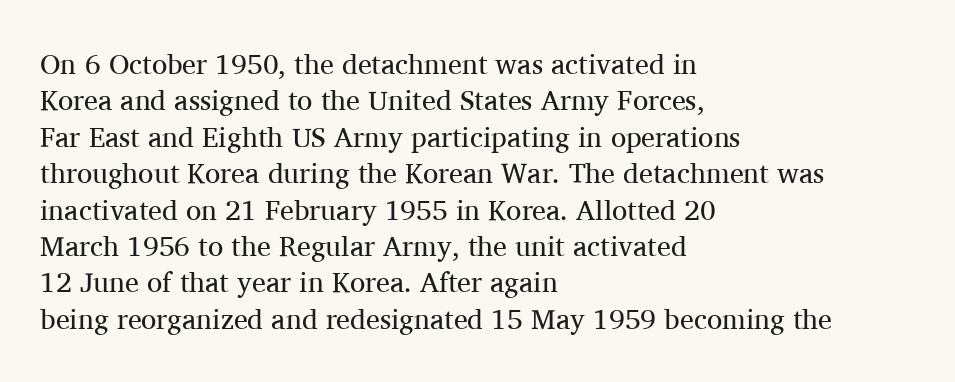
{"serif": "yes", "italic": "no", "bold": "no", "weight": "regular", "width": "normal", "stroke_contrast": "medium", "x_height": "medium", "monospaced": "no", "underline": "no", "align": "left", "line_spacing": "normal", "line_spacing_ratio": 1.3, "letter_spacing": "normal", "letter_spacing_em": 0.0, "glyph_px": 28}
